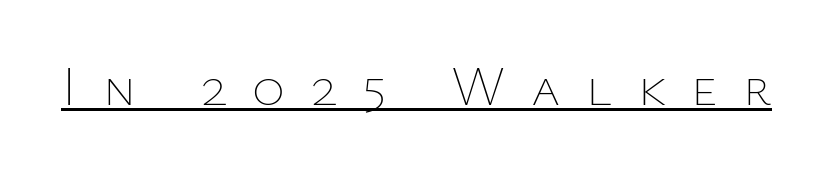
Q: Is the text bold? A: No.
Q: Is the text italic (slanted)? A: No, it is upright.
Q: Is the text underlined? A: Yes.
Q: Is the spacing between letters normal or unusually wide? A: Unusually wide.
Q: Width (condensed, normal, or wide)? A: Normal.
Q: Stroke contrast? A: Low.
Q: x-height? A: Medium.
Q: Monospaced? A: No.
